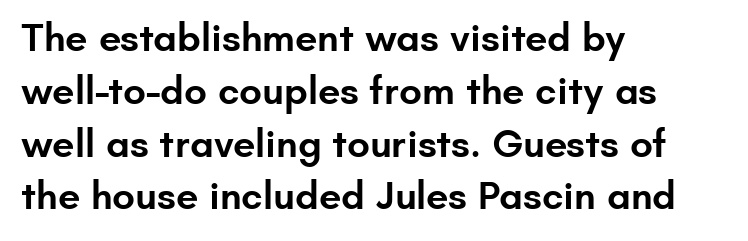
Q: Is the text bold? A: Semi-bold.
Q: Is the text italic (slanted)? A: No, it is upright.
Q: Is the typeface a serif or a sans-serif typeface? A: Sans-serif.
Q: Is the text underlined? A: No.
Q: How is the paragraph aligned? A: Left-aligned.
Q: Is the spacing between letters normal or unusually wide? A: Normal.
Q: Is the spacing between lines tight, normal or loose? A: Normal.
Q: Width (condensed, normal, or wide)? A: Normal.
Q: Stroke contrast? A: Low.
Q: x-height? A: Small.
Q: Monospaced? A: No.
